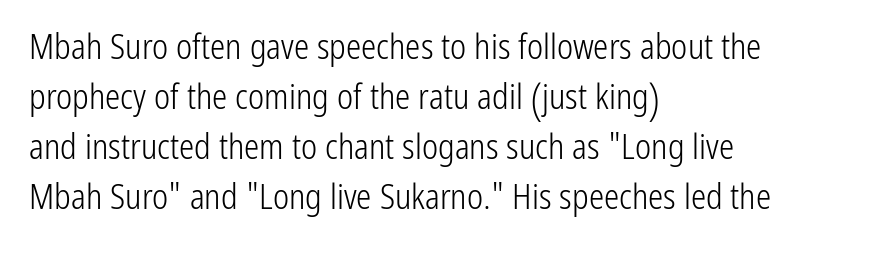
Q: Is the text bold? A: No.
Q: Is the text italic (slanted)? A: No, it is upright.
Q: Is the typeface a serif or a sans-serif typeface? A: Sans-serif.
Q: Is the text underlined? A: No.
Q: How is the paragraph aligned? A: Left-aligned.
Q: Is the spacing between letters normal or unusually wide? A: Normal.
Q: Is the spacing between lines tight, normal or loose? A: Normal.
Q: Width (condensed, normal, or wide)? A: Condensed.
Q: Stroke contrast? A: Low.
Q: x-height? A: Medium.
Q: Monospaced? A: No.
